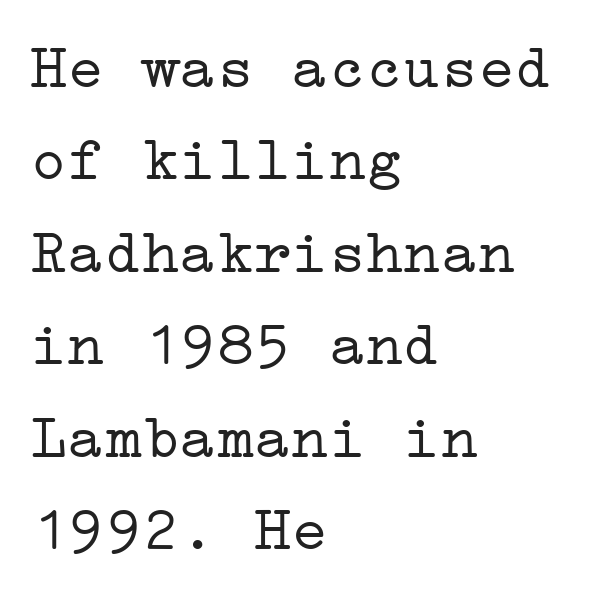
The image shows 62 px light, wide serif type, upright; set left-aligned, normal line spacing (1.49x), normal letter spacing, not underlined; low stroke contrast and a medium x-height.
